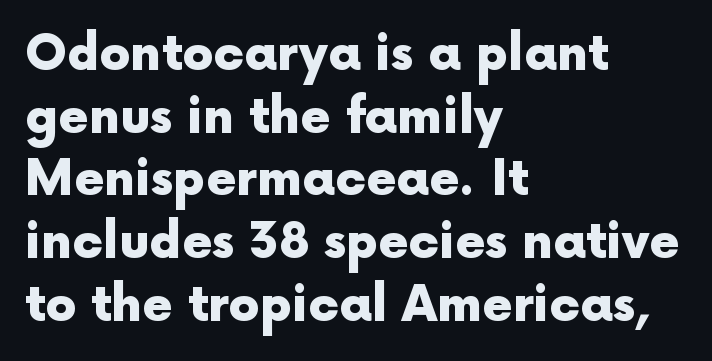
The paragraph shown leans on its left margin. The lettering stays uniformly vertical, giving the passage a roman look. One glance says typical: line gaps are just what's usual. Bare-footed words on every line. Grotesque or geometric, the face here clearly has no serifs. The face used here is proportionally spaced, like ordinary book or web type.
